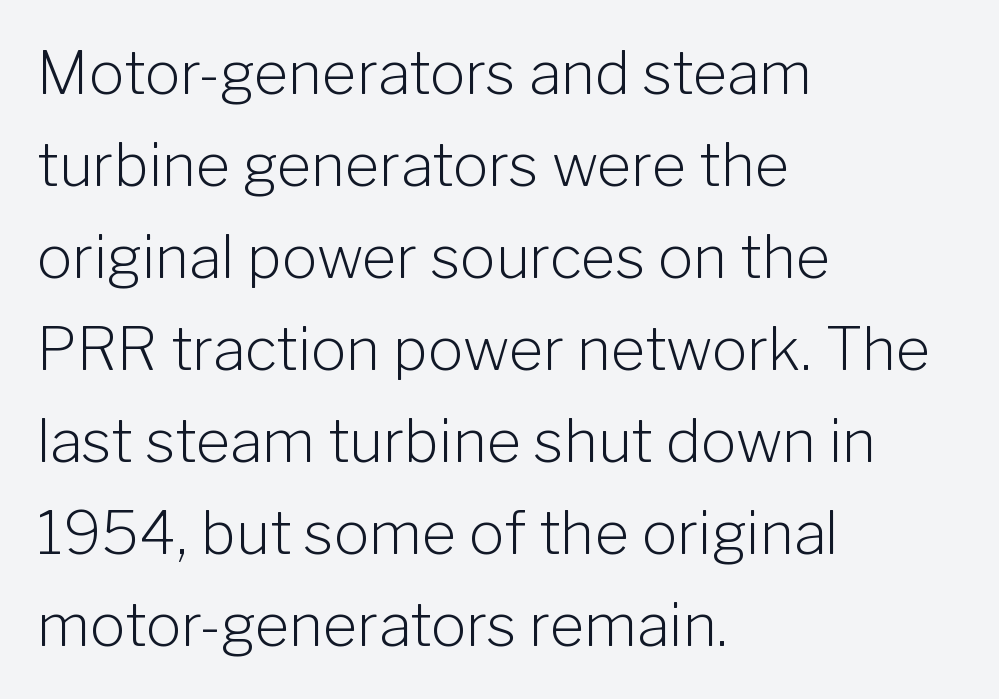
The image shows 59 px light sans-serif type, upright; set left-aligned, normal line spacing (1.56x), normal letter spacing, not underlined; low stroke contrast and a medium x-height.
